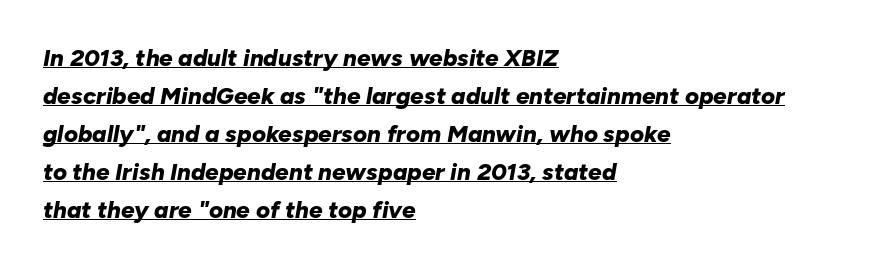
{"italic": "yes", "lean": "right", "slant_degrees": 10, "bold": "yes", "underline": "yes", "align": "left", "line_spacing": "normal", "line_spacing_ratio": 1.58, "letter_spacing": "normal", "letter_spacing_em": 0.0, "glyph_px": 24}
